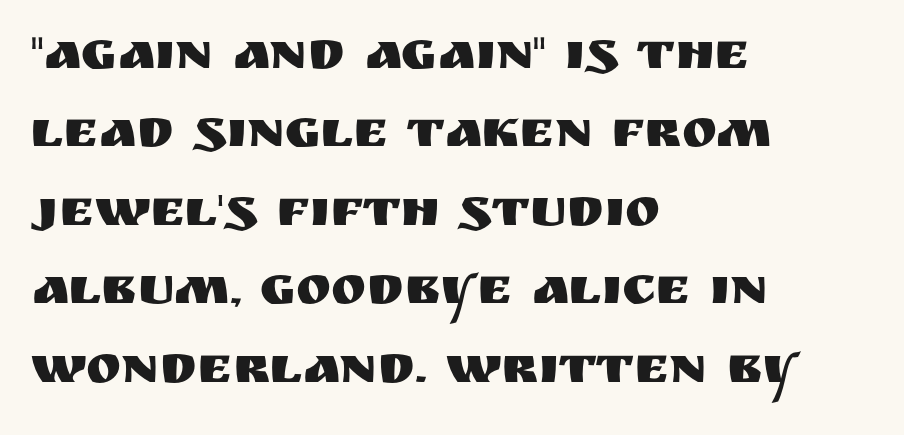
Q: Is the text italic (slanted)? A: No, it is upright.
Q: Is the typeface a serif or a sans-serif typeface? A: Sans-serif.
Q: Is the text underlined? A: No.
Q: How is the paragraph aligned? A: Left-aligned.
Q: Is the spacing between letters normal or unusually wide? A: Normal.
Q: Is the spacing between lines tight, normal or loose? A: Normal.
Q: Width (condensed, normal, or wide)? A: Normal.
Q: Stroke contrast? A: Medium.
Q: x-height? A: Large.
Q: Monospaced? A: No.
